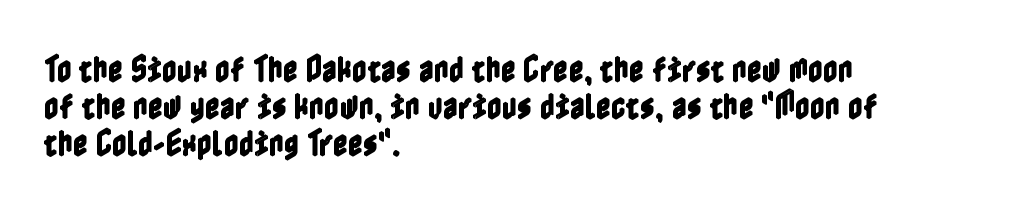
Typeset ragged right — the left edge is the straight one. The lettering stays uniformly vertical, giving the passage a roman look. The designer left line spacing at the default. The line texture is even and compact thanks to regular tracking.
